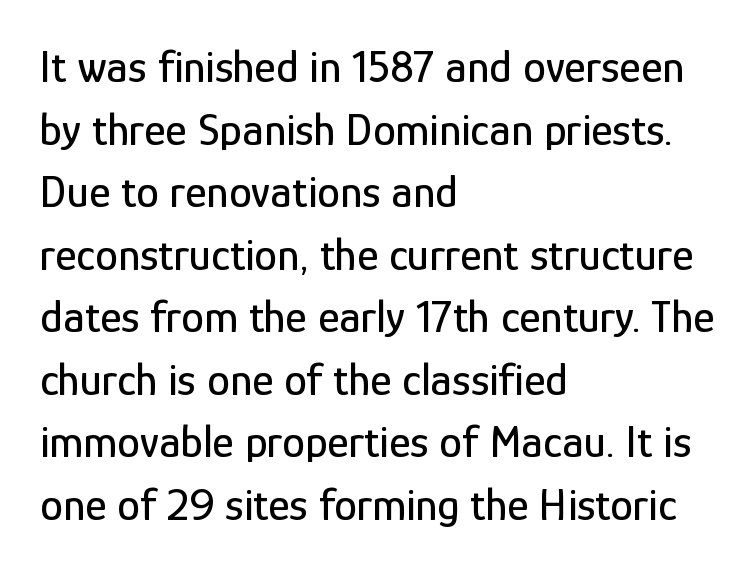
The image shows 46 px condensed sans-serif type, upright; set left-aligned, normal line spacing (1.36x), normal letter spacing, not underlined; low stroke contrast and a medium x-height.
